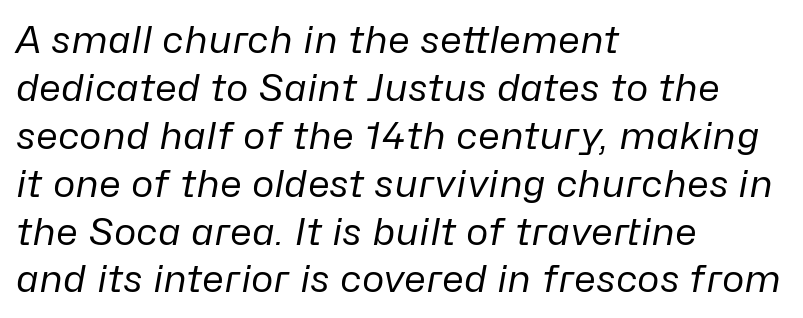
Honestly, there is no underline to notice here at all. The passage shown has conventional tracking throughout. The leading is moderate, giving the passage an even texture. This sample is left-justified, so line endings fall wherever the words run out.
